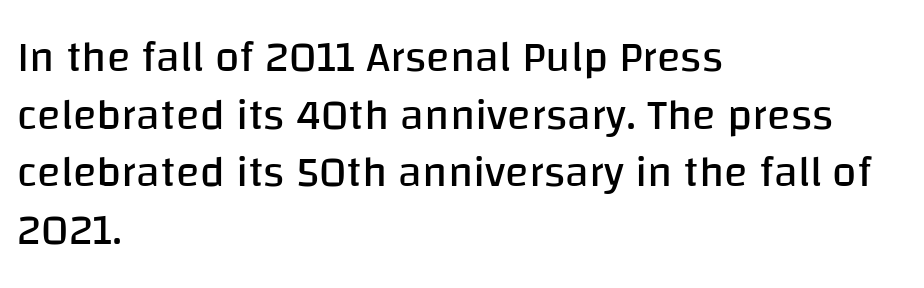
{"serif": "no", "italic": "no", "bold": "no", "weight": "regular", "width": "normal", "stroke_contrast": "low", "x_height": "large", "monospaced": "no", "underline": "no", "align": "left", "line_spacing": "normal", "line_spacing_ratio": 1.31, "letter_spacing": "normal", "letter_spacing_em": 0.0, "glyph_px": 44}
